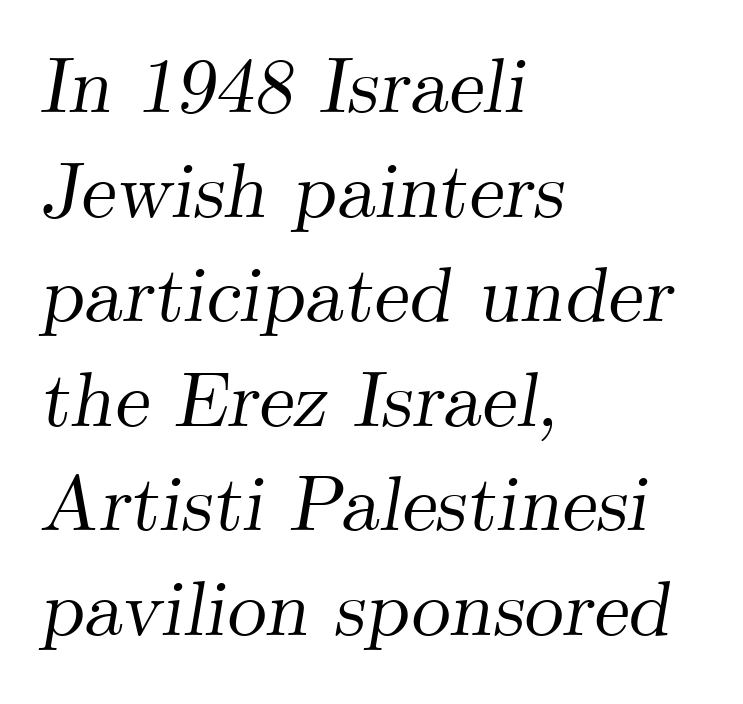
{"serif": "yes", "italic": "yes", "lean": "right", "slant_degrees": 9, "width": "normal", "stroke_contrast": "medium", "x_height": "small", "monospaced": "no", "underline": "no", "align": "left", "line_spacing": "normal", "line_spacing_ratio": 1.34, "letter_spacing": "normal", "letter_spacing_em": 0.0, "glyph_px": 78}
